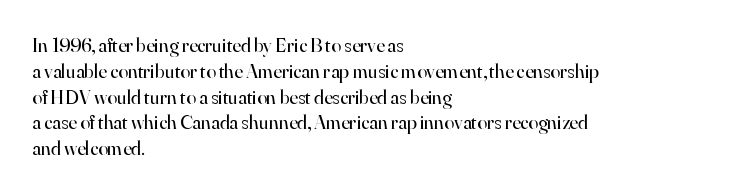
{"italic": "no", "bold": "no", "underline": "no", "align": "left", "line_spacing": "normal", "line_spacing_ratio": 1.29, "letter_spacing": "normal", "letter_spacing_em": 0.0, "glyph_px": 20}
